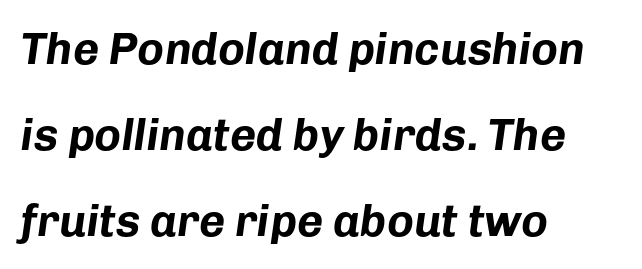
Q: Is the text bold? A: Yes.
Q: Is the text italic (slanted)? A: Yes, it leans right by about 8 degrees.
Q: Is the text underlined? A: No.
Q: How is the paragraph aligned? A: Left-aligned.
Q: Is the spacing between letters normal or unusually wide? A: Normal.
Q: Is the spacing between lines tight, normal or loose? A: Loose.
Q: Width (condensed, normal, or wide)? A: Normal.
Q: Stroke contrast? A: Low.
Q: x-height? A: Medium.
Q: Monospaced? A: No.
